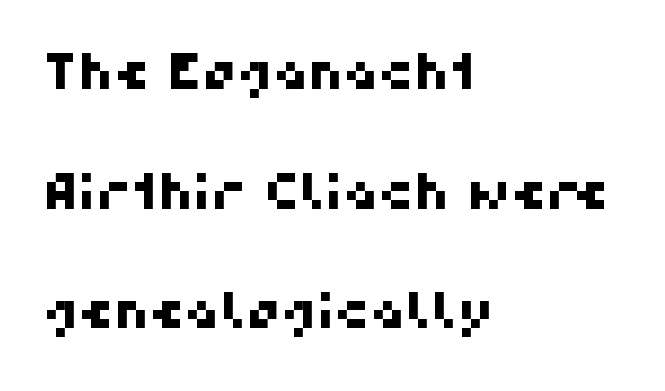
{"serif": "no", "width": "normal", "stroke_contrast": "high", "x_height": "medium", "monospaced": "no", "underline": "no", "align": "left", "line_spacing": "loose", "line_spacing_ratio": 2.44, "letter_spacing": "normal", "letter_spacing_em": 0.0, "glyph_px": 49}
